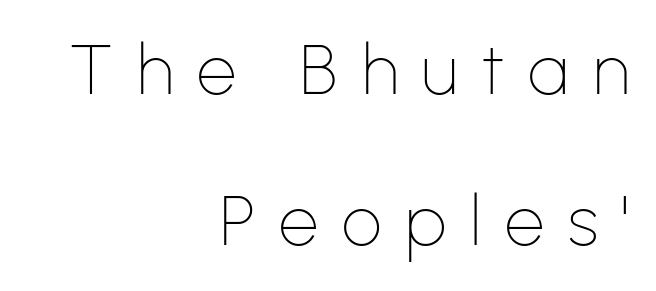
The image shows 70 px thin sans-serif type, upright; set right-aligned, loose line spacing (2.16x), unusually wide letter spacing (+0.34 em), not underlined; low stroke contrast and a medium x-height.
